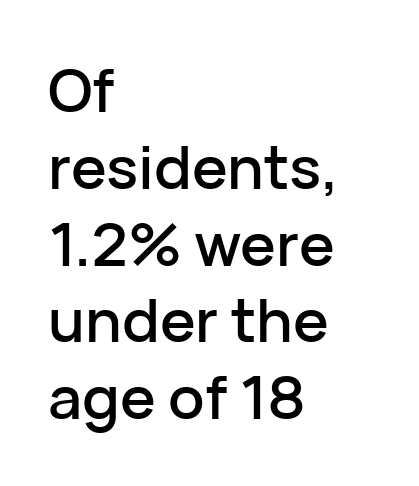
Nothing sits at the stroke ends, so this counts as sans-serif. The rendering keeps characters at their native spacing. If you drew a ruler down the left edge, every line would touch it. These lines are rendered in a variable-pitch font.
